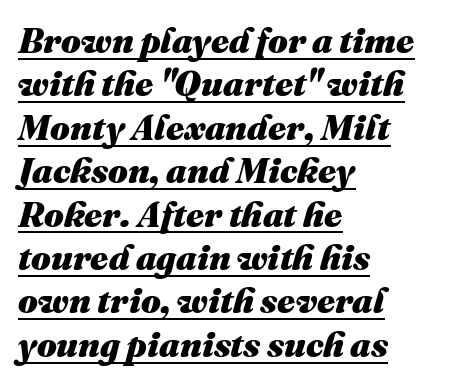
The image shows 35 px heavy type, italic (leaning right); set left-aligned, line spacing 1.24x, normal letter spacing, underlined; medium stroke contrast and a medium x-height.
